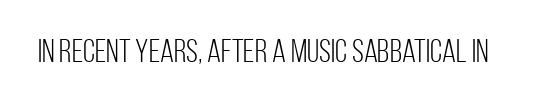
Q: Is the text bold? A: No.
Q: Is the text italic (slanted)? A: No, it is upright.
Q: Is the typeface a serif or a sans-serif typeface? A: Sans-serif.
Q: Is the text underlined? A: No.
Q: Is the spacing between letters normal or unusually wide? A: Normal.
Q: Width (condensed, normal, or wide)? A: Condensed.
Q: Stroke contrast? A: Low.
Q: x-height? A: Large.
Q: Monospaced? A: No.
